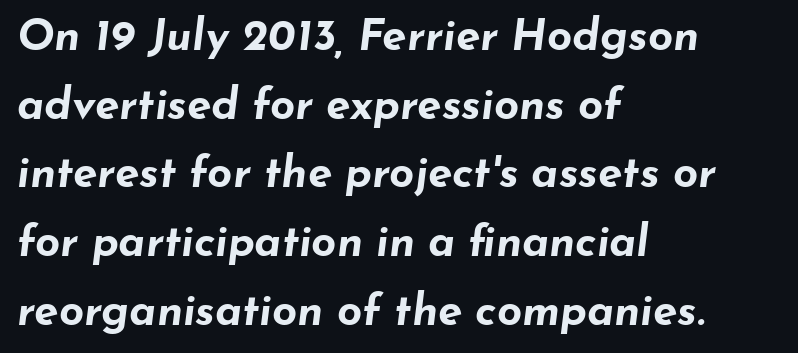
{"italic": "yes", "lean": "right", "slant_degrees": 7, "bold": "yes", "weight": "bold", "width": "wide", "stroke_contrast": "low", "x_height": "small", "monospaced": "no", "underline": "no", "align": "left", "line_spacing": "normal", "line_spacing_ratio": 1.56, "letter_spacing": "normal", "letter_spacing_em": 0.0, "glyph_px": 44}
